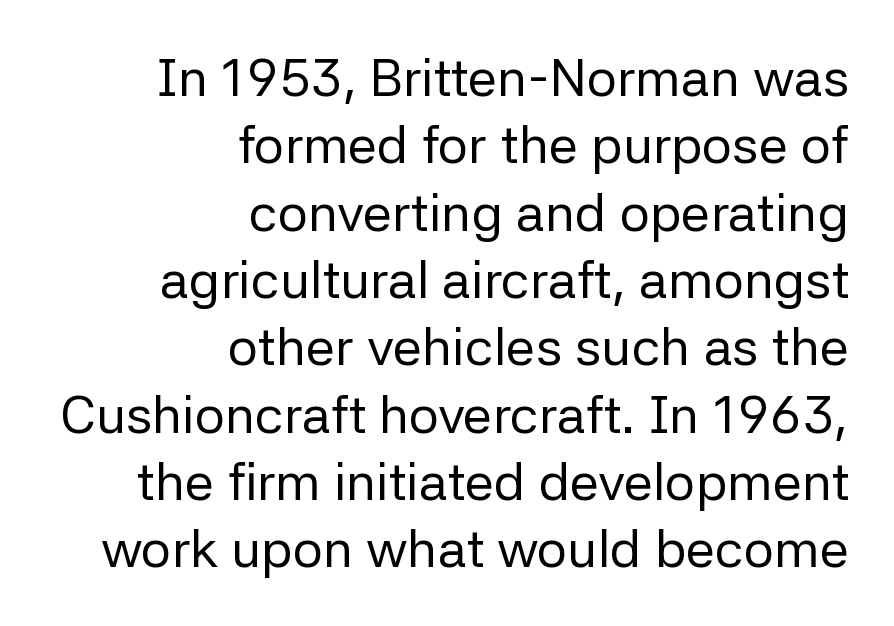
The image shows 53 px regular-weight sans-serif type, upright; set right-aligned, normal line spacing (1.27x), normal letter spacing, not underlined; low stroke contrast and a medium x-height.
